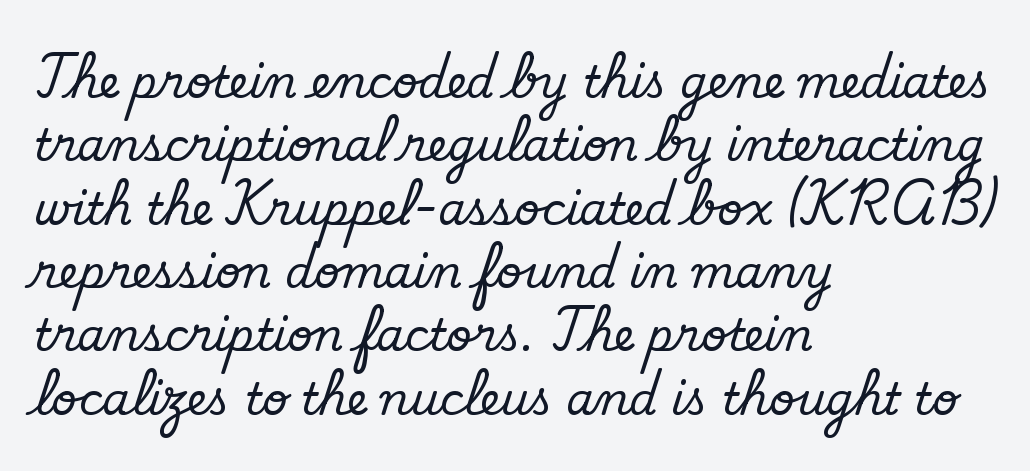
Q: Is the text bold? A: No.
Q: Is the typeface a serif or a sans-serif typeface? A: Sans-serif.
Q: Is the text underlined? A: No.
Q: How is the paragraph aligned? A: Left-aligned.
Q: Is the spacing between letters normal or unusually wide? A: Normal.
Q: Is the spacing between lines tight, normal or loose? A: Normal.
Q: Width (condensed, normal, or wide)? A: Normal.
Q: Stroke contrast? A: Low.
Q: x-height? A: Small.
Q: Monospaced? A: No.
